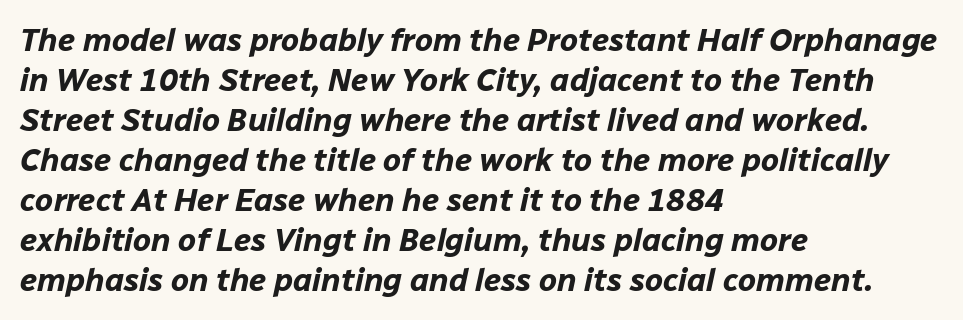
Anything drawn beneath the words? Only blank space. Would a proofreader flag this as italicized? Yes. Strong, thick strokes mark this as bold type. A typesetter would call this leading conventional body-copy spacing. Horizontal alignment here is leftward, the default for most running prose. Short note: letters normally spaced.
